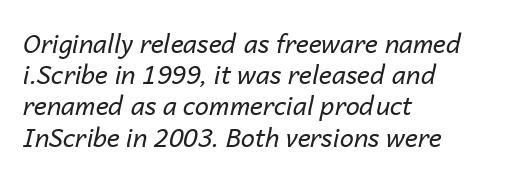
{"italic": "yes", "lean": "right", "slant_degrees": 14, "bold": "no", "underline": "no", "align": "left", "line_spacing": "normal", "line_spacing_ratio": 1.25, "letter_spacing": "normal", "letter_spacing_em": 0.0, "glyph_px": 25}
